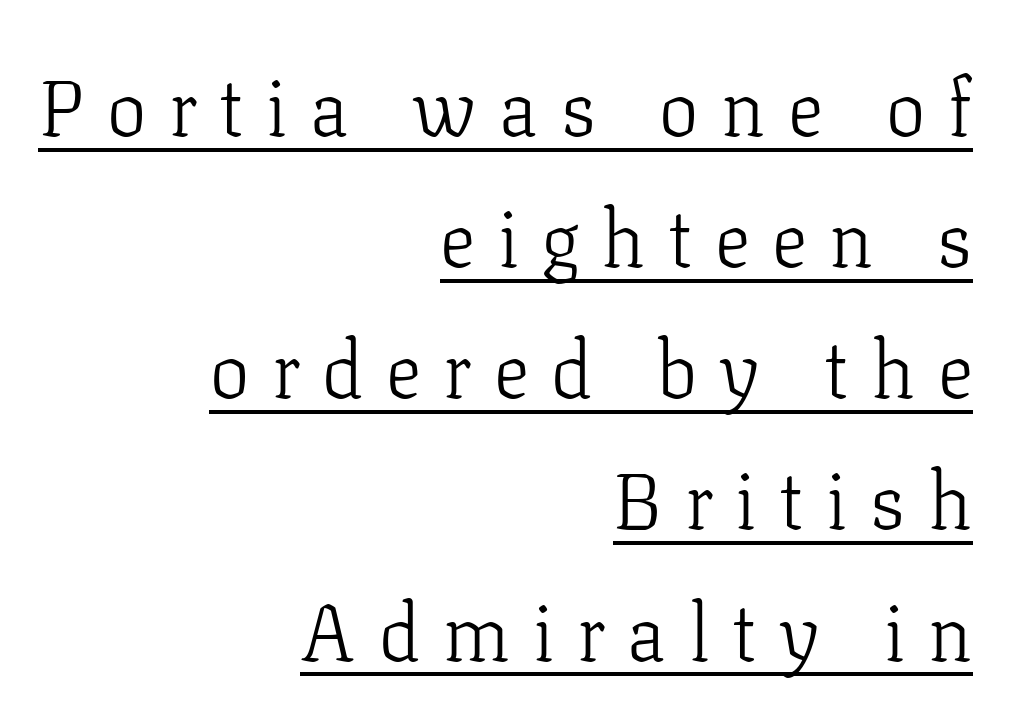
Every row of glyphs terminates at an identical x-position on the right. Here the designer chose a conventional face with non-uniform glyph widths. The line texture is sparse and dotted thanks to wide tracking. The typography opts for an upright posture over an oblique one.
